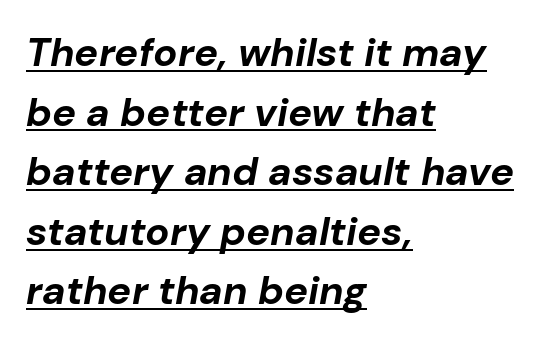
The image shows 40 px bold type, italic (leaning right); set left-aligned, normal line spacing (1.49x), normal letter spacing, underlined; low stroke contrast and a medium x-height.
